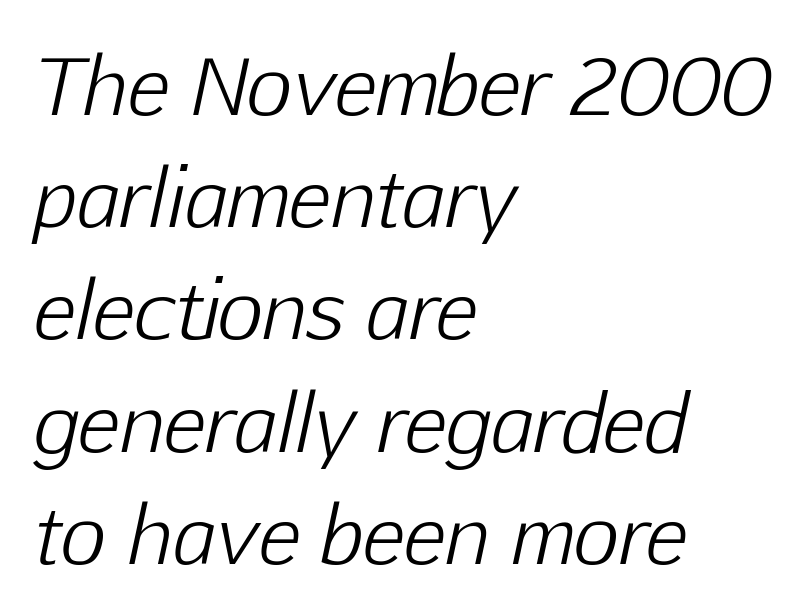
The image shows 79 px light type, italic (leaning right); set left-aligned, normal line spacing (1.42x), normal letter spacing, not underlined; low stroke contrast and a medium x-height.
